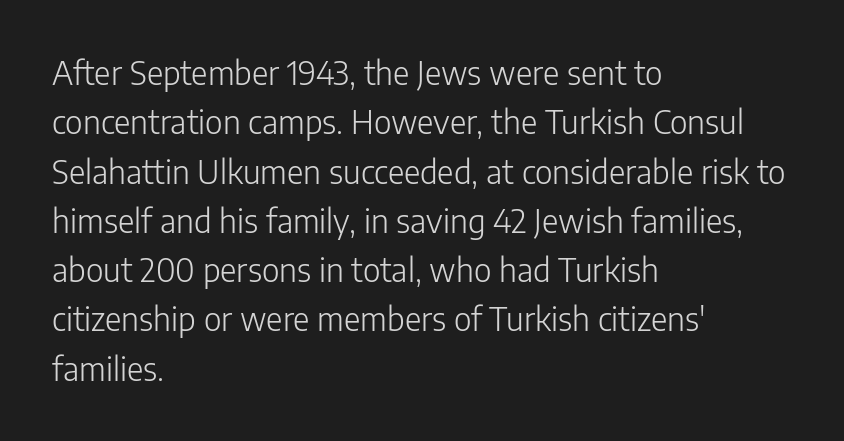
Q: Is the text bold? A: No.
Q: Is the text italic (slanted)? A: No, it is upright.
Q: Is the typeface a serif or a sans-serif typeface? A: Sans-serif.
Q: Is the text underlined? A: No.
Q: How is the paragraph aligned? A: Left-aligned.
Q: Is the spacing between letters normal or unusually wide? A: Normal.
Q: Is the spacing between lines tight, normal or loose? A: Normal.
Q: Width (condensed, normal, or wide)? A: Normal.
Q: Stroke contrast? A: Low.
Q: x-height? A: Medium.
Q: Monospaced? A: No.
